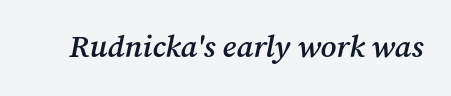
The image shows 31 px semibold serif type, italic (leaning right); set normal letter spacing, not underlined; medium stroke contrast and a medium x-height.
